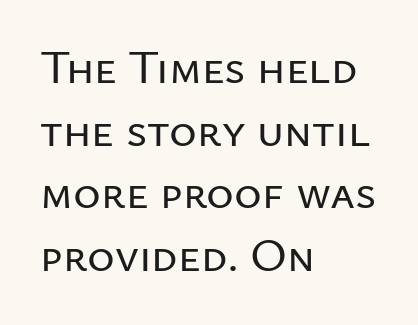
Q: Is the text italic (slanted)? A: No, it is upright.
Q: Is the typeface a serif or a sans-serif typeface? A: Sans-serif.
Q: Is the text underlined? A: No.
Q: How is the paragraph aligned? A: Left-aligned.
Q: Is the spacing between letters normal or unusually wide? A: Normal.
Q: Is the spacing between lines tight, normal or loose? A: Normal.
Q: Width (condensed, normal, or wide)? A: Normal.
Q: Stroke contrast? A: Low.
Q: x-height? A: Medium.
Q: Monospaced? A: No.
